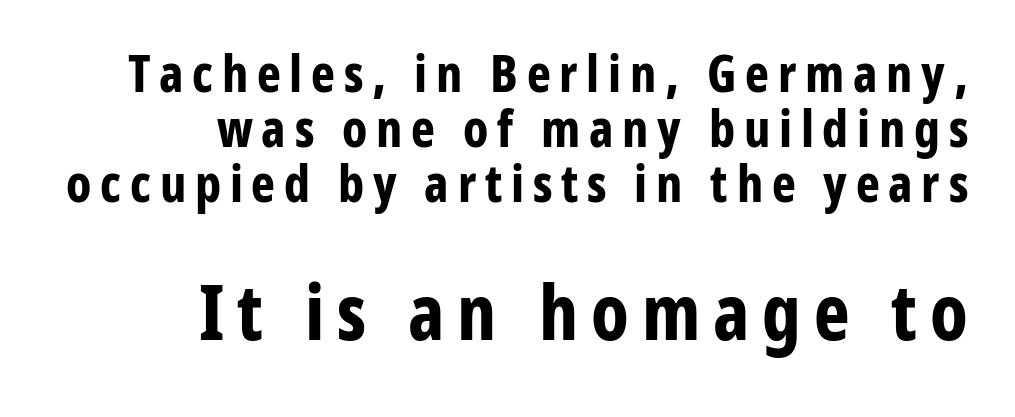
The image shows 76 px bold, condensed sans-serif type, upright; set right-aligned, tight line spacing (1.08x), not underlined; the second (bottom) block is 1.49x larger; low stroke contrast and a medium x-height.
